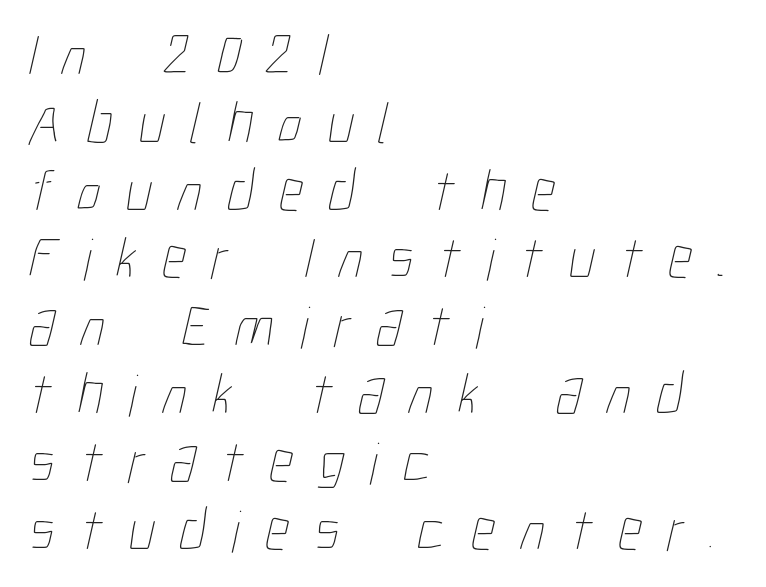
The weight would be labelled regular, book, light, or lighter still. The space beneath each line is pristine and unruled. Visually the block forms a straight wall on the left and a jagged coastline on the right. Compared with typical paragraphs, the rows here are closer together.
